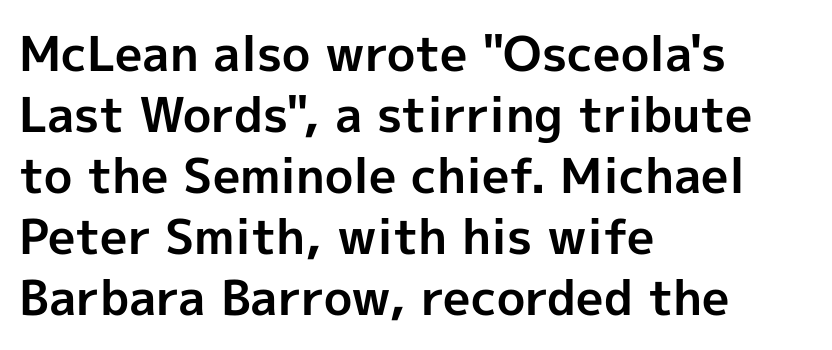
Descender tails drop into unmarked territory. The rendering uses natural spacing where letterforms have individual widths. Standard letterfit; no display-style spreading of the glyphs. This block has exactly the height ordinary leading produces.
